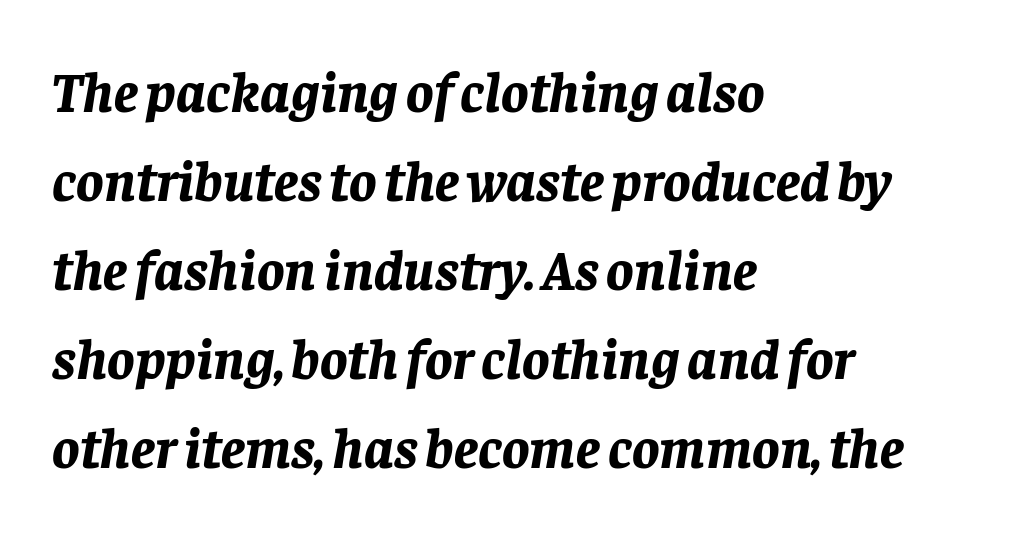
{"italic": "yes", "lean": "right", "slant_degrees": 8, "bold": "yes", "weight": "bold", "width": "normal", "stroke_contrast": "low", "x_height": "large", "monospaced": "no", "underline": "no", "align": "left", "line_spacing": "normal", "line_spacing_ratio": 1.56, "letter_spacing": "normal", "letter_spacing_em": 0.0, "glyph_px": 57}
